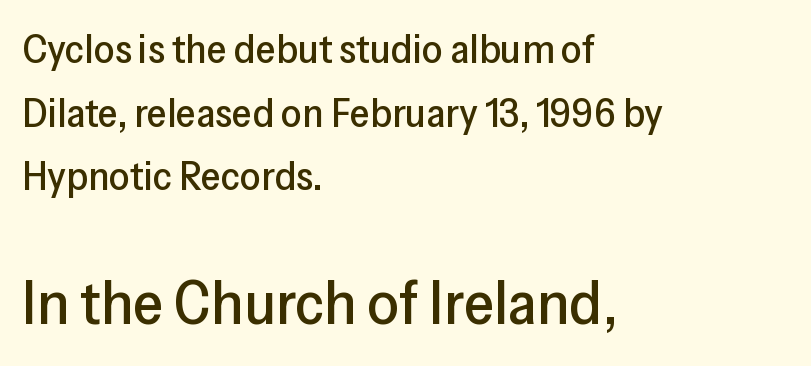
{"serif": "no", "italic": "no", "width": "normal", "stroke_contrast": "low", "x_height": "medium", "monospaced": "no", "underline": "no", "align": "left", "line_spacing": "normal", "line_spacing_ratio": 1.55, "letter_spacing": "normal", "letter_spacing_em": 0.0, "larger_block": "second", "size_ratio": 1.51, "glyph_px": 62}
